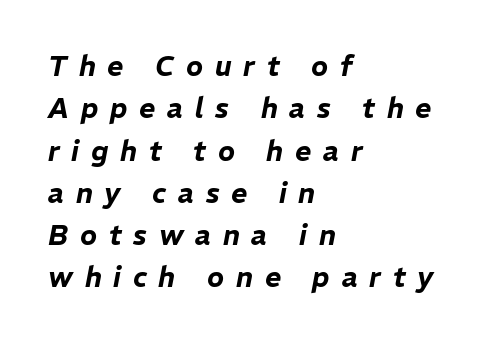
{"italic": "yes", "lean": "right", "slant_degrees": 11, "width": "normal", "stroke_contrast": "low", "x_height": "medium", "monospaced": "no", "underline": "no", "align": "left", "line_spacing": "normal", "line_spacing_ratio": 1.51, "letter_spacing": "wide", "letter_spacing_em": 0.42, "glyph_px": 28}
